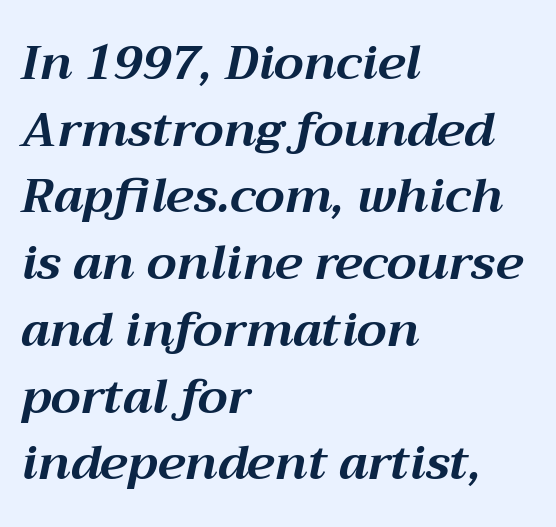
Notice how descenders clear the ascenders below comfortably — that's standard leading. The axis of the letterforms is tilted away from vertical. Tracking value appears to be zero — textbook default spacing. The passage shown is typed in a proportional face where columns would drift. Strokes here are thick enough to call this a true bold. Descender tails drop into unmarked territory.
